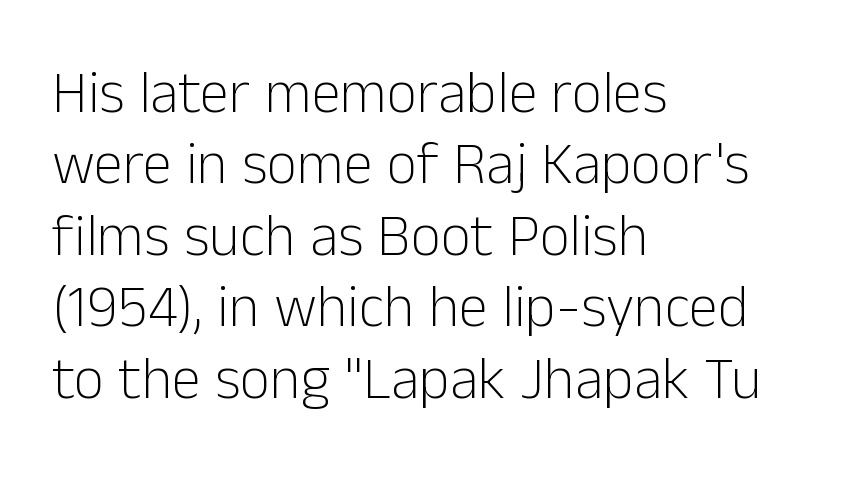
{"serif": "no", "italic": "no", "bold": "no", "weight": "light", "width": "normal", "stroke_contrast": "low", "x_height": "medium", "monospaced": "no", "underline": "no", "align": "left", "line_spacing_ratio": 1.21, "letter_spacing": "normal", "letter_spacing_em": 0.0, "glyph_px": 59}
